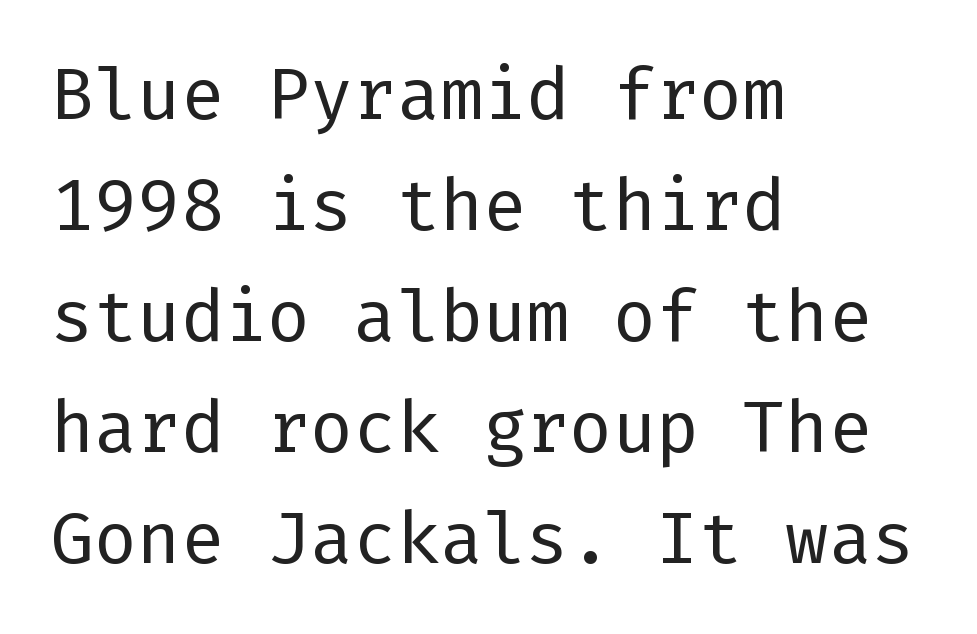
Line beginnings align vertically; line endings do not. The passage shown is not underscored anywhere. Serif or sans? Sans — the stroke terminals are bare. The vertical gap from one line to the next is medium. Glyph-to-glyph distance matches everyday printed text.
